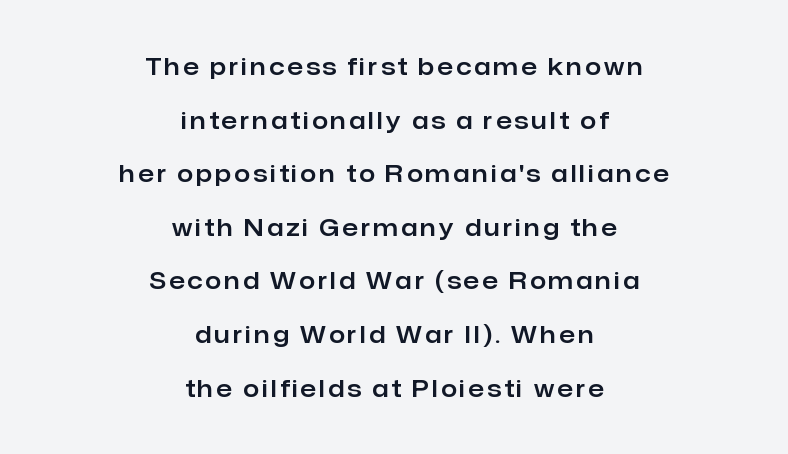
Quick note: underline off. The space between consecutive lines is lavish. Caption: multi-line text, centered on the measure. A typesetter would mark this as roman, not italic.
